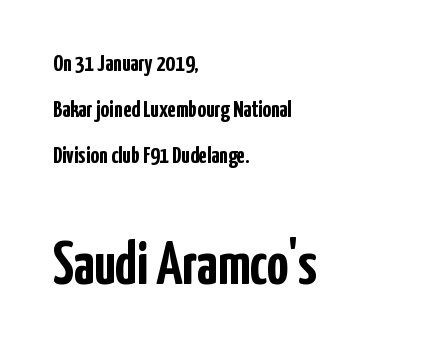
The image shows 60 px semibold, condensed sans-serif type, upright; set left-aligned, loose line spacing (1.92x), normal letter spacing, not underlined; the second (bottom) block is 2.5x larger; low stroke contrast and a medium x-height.
